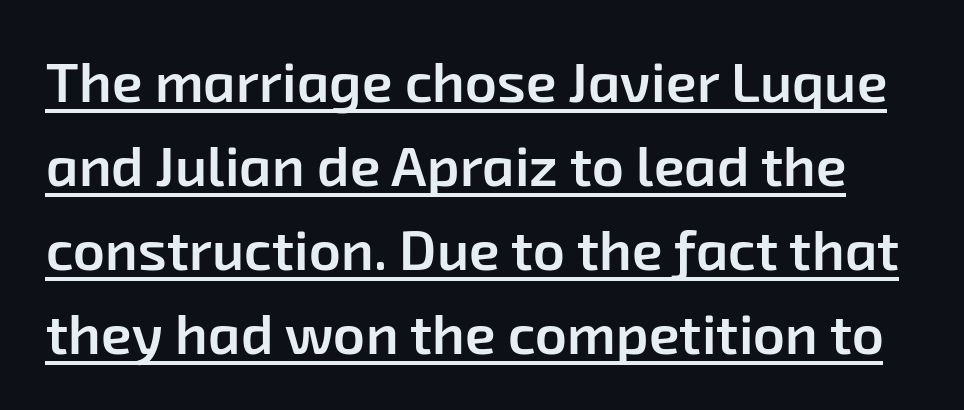
The image shows 56 px semibold sans-serif type; set normal line spacing (1.5x), normal letter spacing, underlined; low stroke contrast and a medium x-height.
